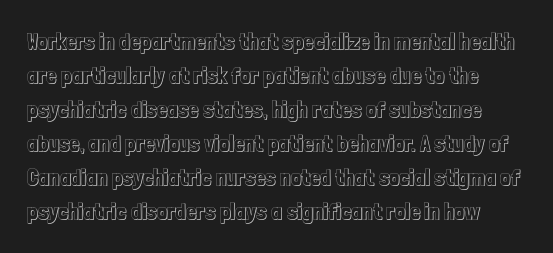
This sample keeps an unexceptional amount of space between lines. Here the glyphs are tracked normally, forming tight word shapes. This rendering features lettering with no underline. This is the regular roman posture of the typeface.
